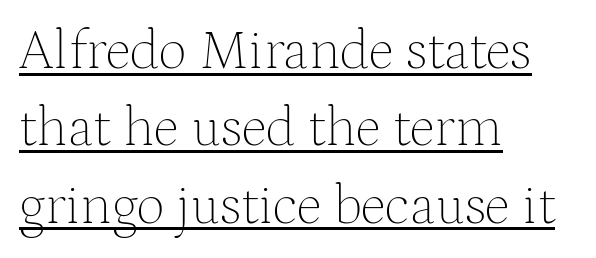
{"serif": "yes", "italic": "no", "bold": "no", "weight": "thin", "width": "normal", "stroke_contrast": "medium", "x_height": "medium", "monospaced": "no", "underline": "yes", "align": "left", "line_spacing": "normal", "line_spacing_ratio": 1.38, "letter_spacing": "normal", "letter_spacing_em": 0.0, "glyph_px": 56}
